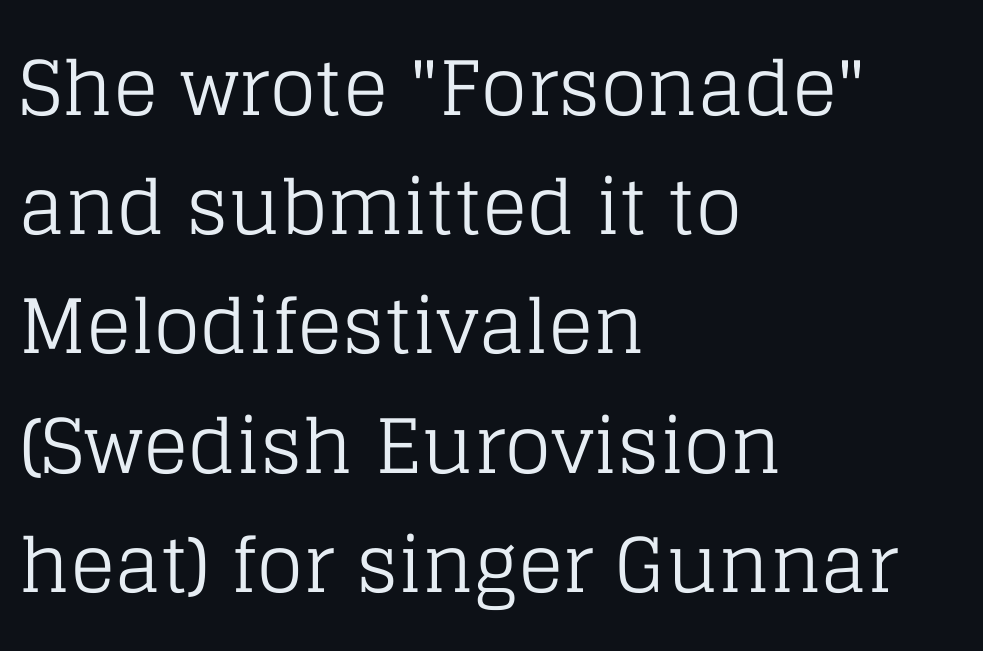
{"serif": "yes", "italic": "no", "bold": "no", "weight": "regular", "width": "normal", "stroke_contrast": "low", "x_height": "large", "monospaced": "no", "underline": "no", "align": "left", "line_spacing": "normal", "line_spacing_ratio": 1.59, "letter_spacing": "normal", "letter_spacing_em": 0.0, "glyph_px": 75}
